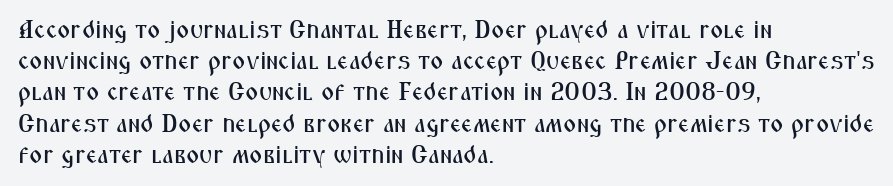
{"italic": "no", "underline": "no", "align": "left", "line_spacing": "normal", "line_spacing_ratio": 1.25, "letter_spacing": "normal", "letter_spacing_em": 0.0, "glyph_px": 25}
